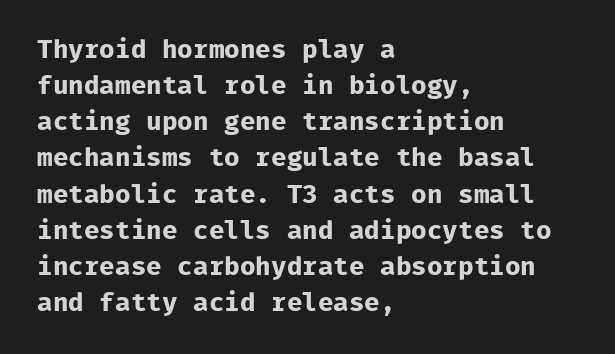
The image shows 26 px bold type, upright; set left-aligned, normal line spacing (1.39x), normal letter spacing, not underlined.
